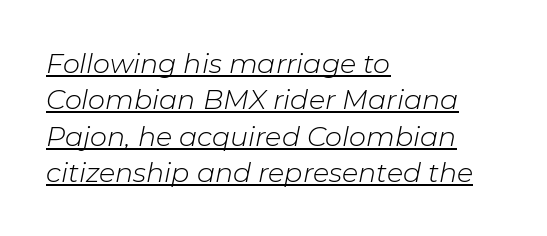
The image shows 27 px text type, italic (leaning right); set left-aligned, normal line spacing (1.35x), normal letter spacing, underlined.
